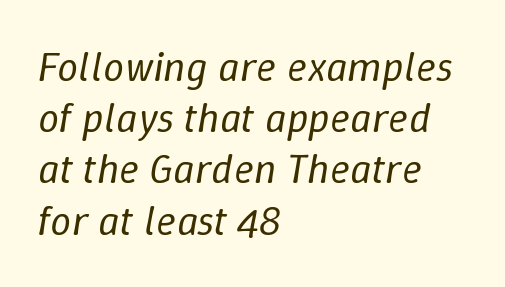
The image shows 42 px regular-weight type, italic (leaning right); set left-aligned, line spacing 1.22x, normal letter spacing, not underlined; low stroke contrast and a medium x-height.
